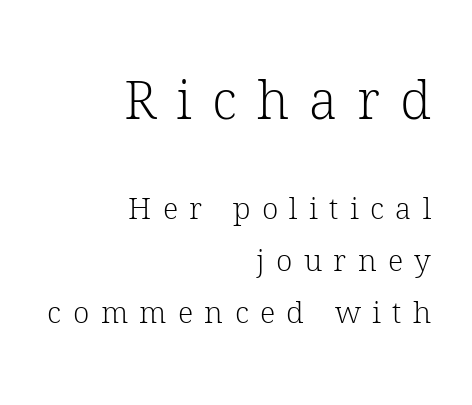
Q: Is the text bold? A: No.
Q: Is the text italic (slanted)? A: No, it is upright.
Q: Is the typeface a serif or a sans-serif typeface? A: Serif.
Q: Is the text underlined? A: No.
Q: How is the paragraph aligned? A: Right-aligned.
Q: Is the spacing between letters normal or unusually wide? A: Unusually wide.
Q: Which block of text is set in a larger size, the first (top) or the second (bottom)? A: The first (top) one.
Q: Width (condensed, normal, or wide)? A: Normal.
Q: Stroke contrast? A: Low.
Q: x-height? A: Medium.
Q: Monospaced? A: No.
